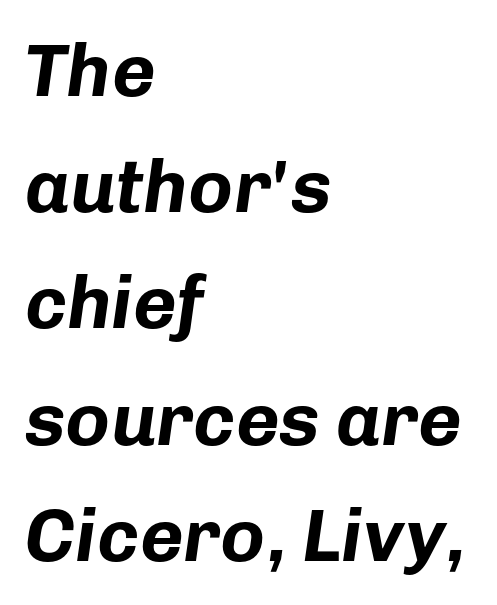
{"italic": "yes", "lean": "right", "slant_degrees": 8, "bold": "yes", "weight": "bold", "width": "normal", "stroke_contrast": "low", "x_height": "medium", "monospaced": "no", "underline": "no", "align": "left", "line_spacing": "normal", "line_spacing_ratio": 1.55, "letter_spacing": "normal", "letter_spacing_em": 0.0, "glyph_px": 75}
